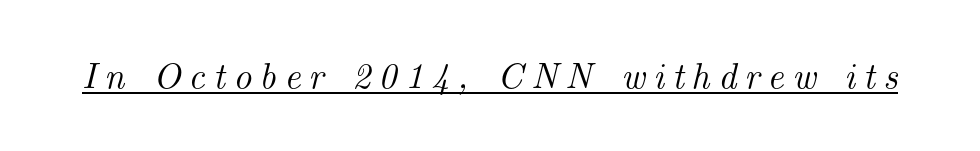
Q: Is the text italic (slanted)? A: Yes, it leans right by about 14 degrees.
Q: Is the typeface a serif or a sans-serif typeface? A: Serif.
Q: Is the text underlined? A: Yes.
Q: Is the spacing between letters normal or unusually wide? A: Unusually wide.
Q: Width (condensed, normal, or wide)? A: Normal.
Q: Stroke contrast? A: Medium.
Q: x-height? A: Small.
Q: Monospaced? A: No.
